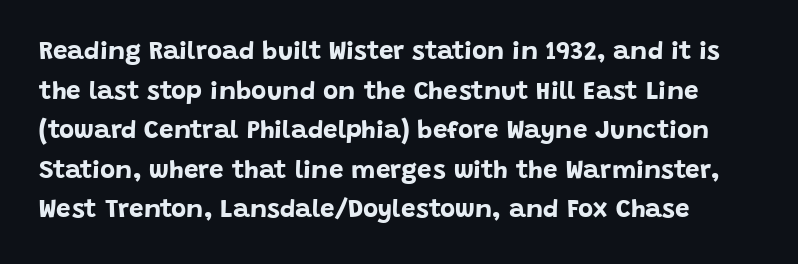
{"italic": "no", "bold": "yes", "underline": "no", "line_spacing": "normal", "line_spacing_ratio": 1.52, "letter_spacing": "normal", "letter_spacing_em": 0.0, "glyph_px": 26}
